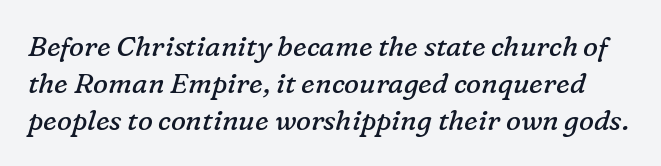
{"serif": "yes", "italic": "yes", "lean": "right", "slant_degrees": 16, "bold": "no", "weight": "regular", "width": "normal", "stroke_contrast": "low", "x_height": "medium", "monospaced": "no", "underline": "no", "line_spacing": "normal", "line_spacing_ratio": 1.32, "letter_spacing": "normal", "letter_spacing_em": 0.0, "glyph_px": 28}
